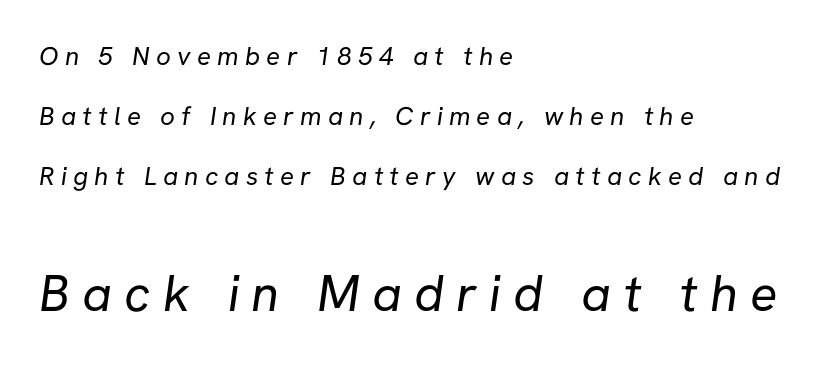
Q: Is the text bold? A: No.
Q: Is the typeface a serif or a sans-serif typeface? A: Sans-serif.
Q: Is the text underlined? A: No.
Q: How is the paragraph aligned? A: Left-aligned.
Q: Is the spacing between letters normal or unusually wide? A: Unusually wide.
Q: Is the spacing between lines tight, normal or loose? A: Loose.
Q: Which block of text is set in a larger size, the first (top) or the second (bottom)? A: The second (bottom) one.
Q: Width (condensed, normal, or wide)? A: Normal.
Q: Stroke contrast? A: Low.
Q: x-height? A: Medium.
Q: Monospaced? A: No.
